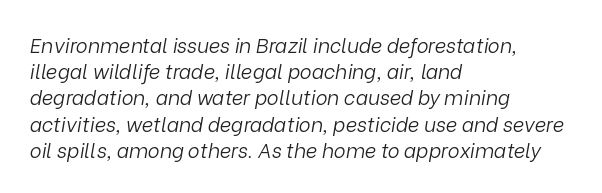
This sample is left-justified, so line endings fall wherever the words run out. The letterforms sit at book weight or below. Emphasis-style slanted type is in use. Glance below the letters and you will spot only blank space. Notice how descenders clear the ascenders below comfortably — that's standard leading. Look at the tracking — it's just the regular setting, nothing added.
